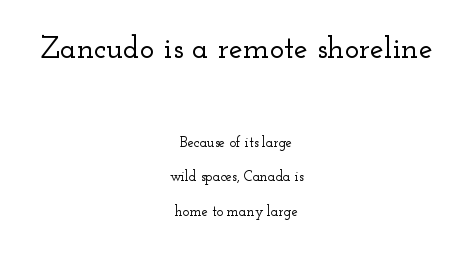
Q: Is the text italic (slanted)? A: No, it is upright.
Q: Is the typeface a serif or a sans-serif typeface? A: Serif.
Q: Is the text underlined? A: No.
Q: How is the paragraph aligned? A: Centered.
Q: Is the spacing between letters normal or unusually wide? A: Normal.
Q: Is the spacing between lines tight, normal or loose? A: Loose.
Q: Which block of text is set in a larger size, the first (top) or the second (bottom)? A: The first (top) one.
Q: Width (condensed, normal, or wide)? A: Wide.
Q: Stroke contrast? A: Low.
Q: x-height? A: Small.
Q: Monospaced? A: No.
